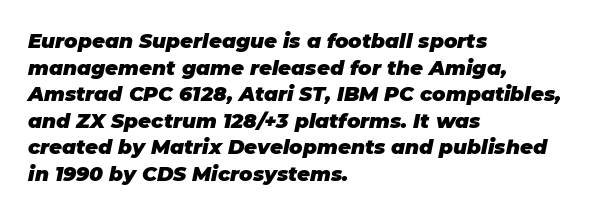
The image shows 20 px bold type, italic (leaning right); set left-aligned, normal line spacing (1.33x), normal letter spacing, not underlined.
